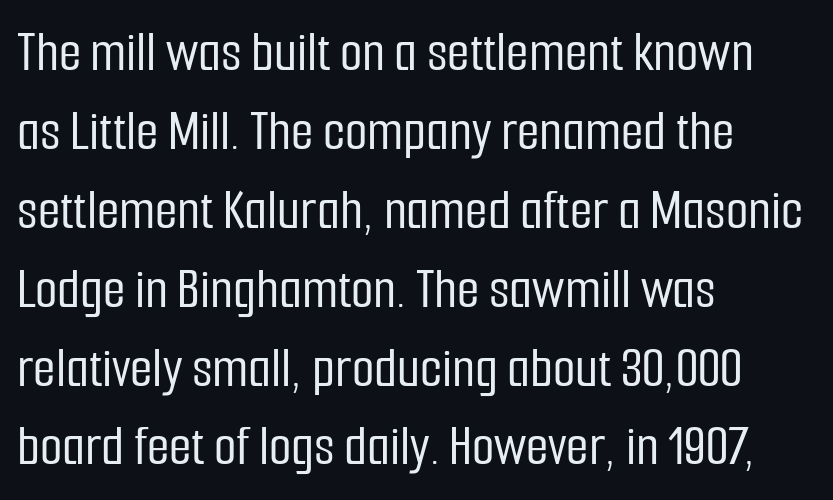
Tall strokes in this sample are plumb rather than angled. There is no visible air inserted between adjacent glyphs. Rule under the text: the space is simply empty. The type family on display is of the sans-serif kind. Proportional: the letters do not fall into vertical columns.
